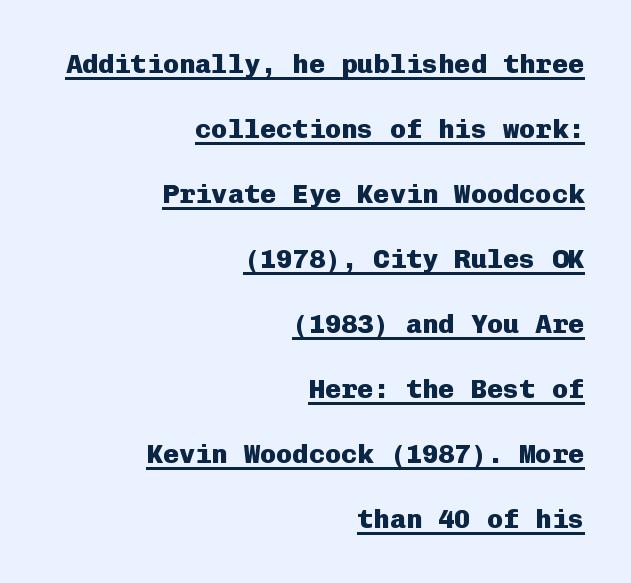
Q: Is the text bold? A: Yes.
Q: Is the text italic (slanted)? A: No, it is upright.
Q: Is the text underlined? A: Yes.
Q: How is the paragraph aligned? A: Right-aligned.
Q: Is the spacing between letters normal or unusually wide? A: Normal.
Q: Is the spacing between lines tight, normal or loose? A: Loose.
